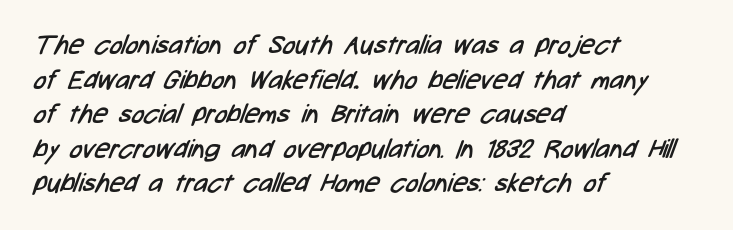
Q: Is the text bold? A: No.
Q: Is the text underlined? A: No.
Q: How is the paragraph aligned? A: Left-aligned.
Q: Is the spacing between letters normal or unusually wide? A: Normal.
Q: Is the spacing between lines tight, normal or loose? A: Normal.
